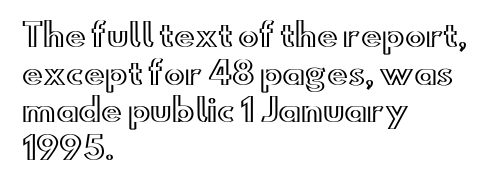
The image shows 31 px wide type, upright; set left-aligned, line spacing 1.21x, normal letter spacing, not underlined; a small x-height.
